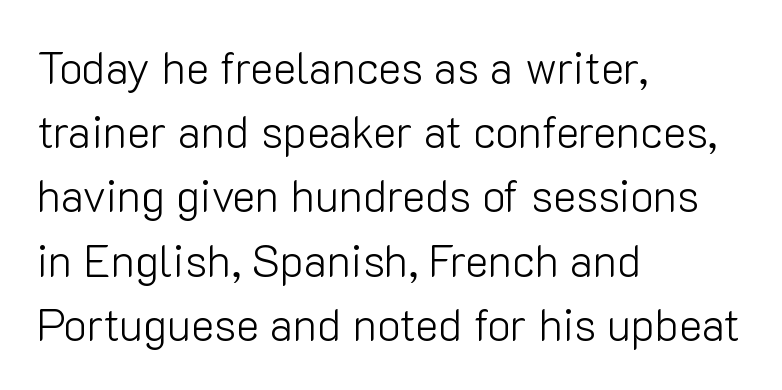
The rendering shows plain stroke endings on the letterforms — a sans-serif design. Character widths vary here, with narrow letters taking less room than wide ones. These lines keep a tight, regular rhythm from letter to letter. The font is comparable to plain body text, perhaps lighter.
